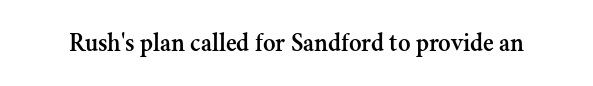
Q: Is the text italic (slanted)? A: No, it is upright.
Q: Is the text underlined? A: No.
Q: Is the spacing between letters normal or unusually wide? A: Normal.
